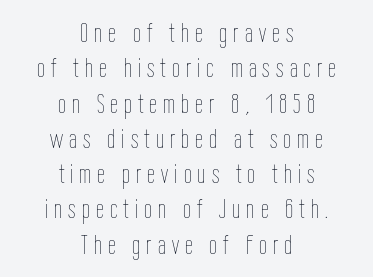
Successive baselines arrive at the customary interval. The characters are drawn with everyday or finer stroke widths. The lines are quadded center. Just letters on the line, the space beneath them empty. Note the varied advance widths — an 'i' is clearly narrower than an 'm'.
